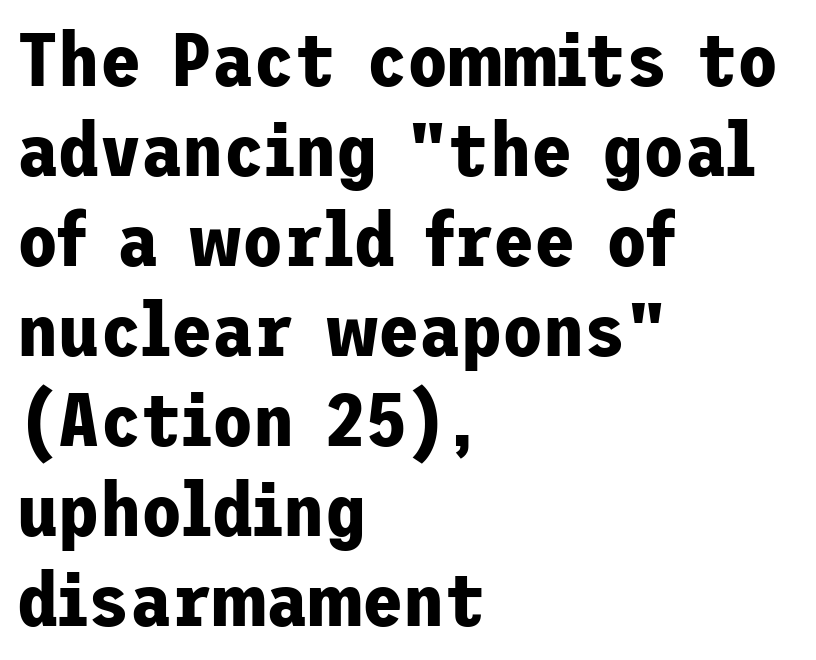
{"serif": "no", "italic": "no", "bold": "yes", "weight": "bold", "width": "normal", "stroke_contrast": "low", "x_height": "medium", "underline": "no", "align": "left", "line_spacing_ratio": 1.2, "letter_spacing": "normal", "letter_spacing_em": 0.0, "glyph_px": 75}
